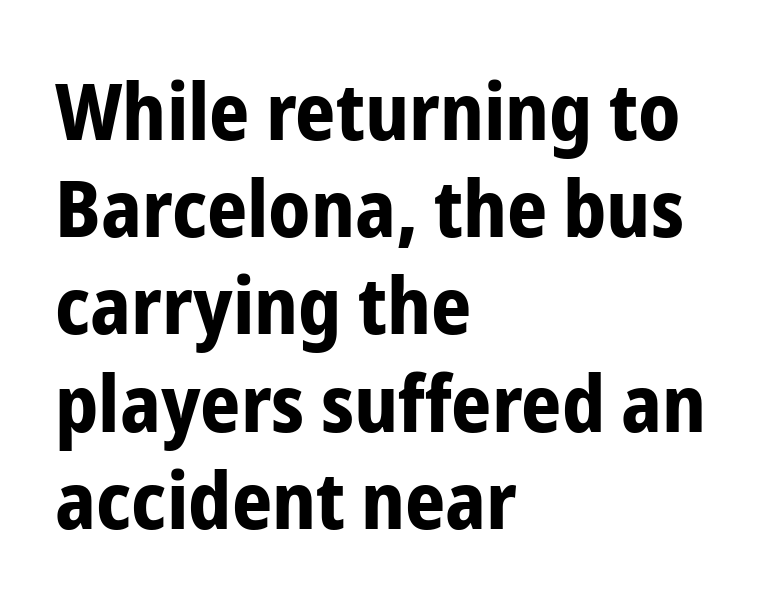
Q: Is the text bold? A: Yes.
Q: Is the text italic (slanted)? A: No, it is upright.
Q: Is the typeface a serif or a sans-serif typeface? A: Sans-serif.
Q: Is the text underlined? A: No.
Q: How is the paragraph aligned? A: Left-aligned.
Q: Is the spacing between letters normal or unusually wide? A: Normal.
Q: Width (condensed, normal, or wide)? A: Condensed.
Q: Stroke contrast? A: Low.
Q: x-height? A: Medium.
Q: Monospaced? A: No.
